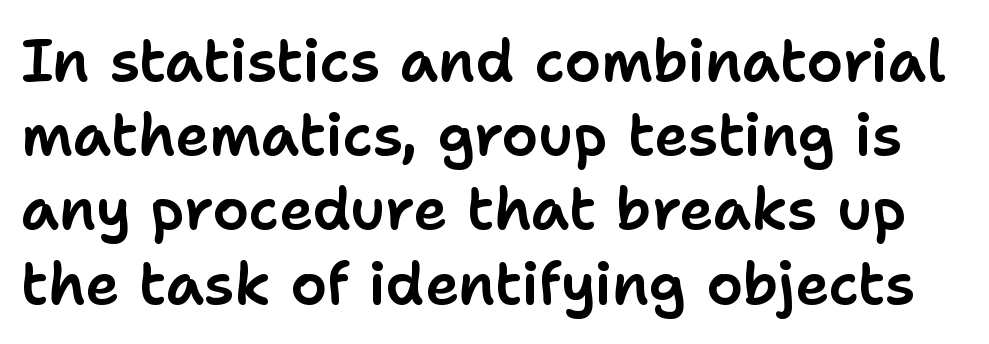
{"serif": "no", "italic": "no", "width": "normal", "stroke_contrast": "low", "x_height": "medium", "monospaced": "no", "underline": "no", "line_spacing": "normal", "line_spacing_ratio": 1.28, "letter_spacing": "normal", "letter_spacing_em": 0.0, "glyph_px": 58}
